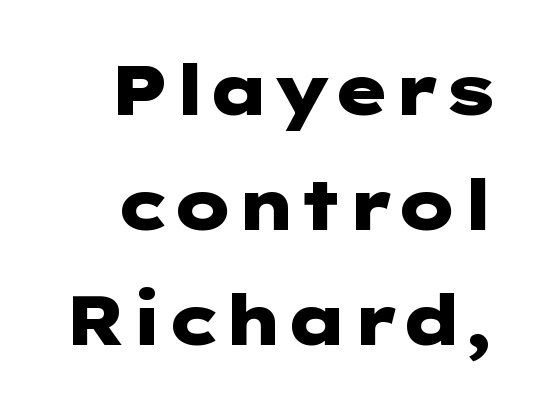
The image shows 69 px heavy, wide sans-serif type, upright; set normal line spacing (1.67x), normal letter spacing, not underlined; low stroke contrast and a medium x-height.
